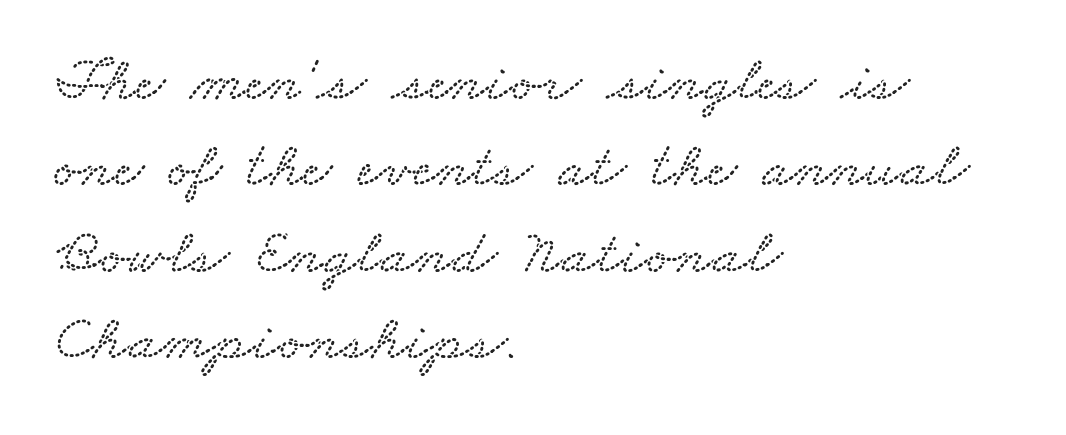
Q: Is the text underlined? A: No.
Q: How is the paragraph aligned? A: Left-aligned.
Q: Is the spacing between letters normal or unusually wide? A: Normal.
Q: Is the spacing between lines tight, normal or loose? A: Normal.
Q: Width (condensed, normal, or wide)? A: Wide.
Q: Stroke contrast? A: Low.
Q: x-height? A: Small.
Q: Monospaced? A: No.
